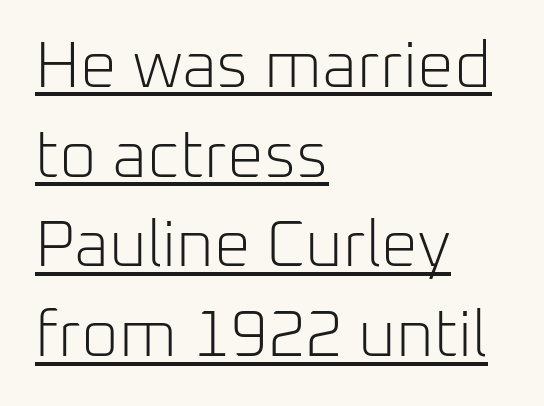
{"serif": "no", "italic": "no", "bold": "no", "weight": "light", "width": "normal", "stroke_contrast": "low", "x_height": "medium", "monospaced": "no", "underline": "yes", "align": "left", "line_spacing": "normal", "line_spacing_ratio": 1.38, "letter_spacing": "normal", "letter_spacing_em": 0.0, "glyph_px": 65}
